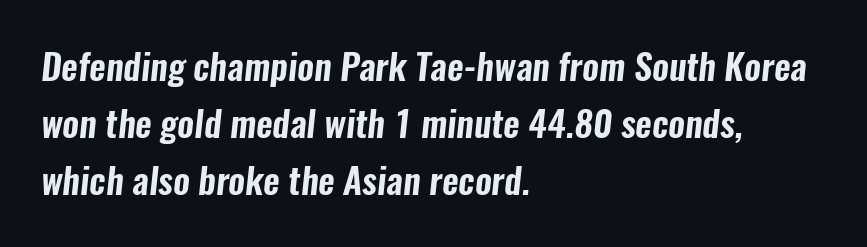
The glyphs in this specimen are sans serif. Check the space under the baseline: it is left empty. In CSS terms this would be text-align: left. Vertical spacing — default. The face used here is rendered with its standard letterfit.
